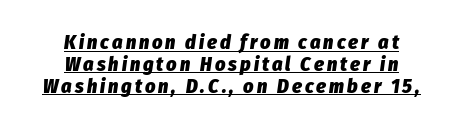
{"italic": "yes", "lean": "right", "slant_degrees": 8, "bold": "yes", "underline": "yes", "align": "center", "line_spacing": "tight", "line_spacing_ratio": 1.09, "glyph_px": 20}
